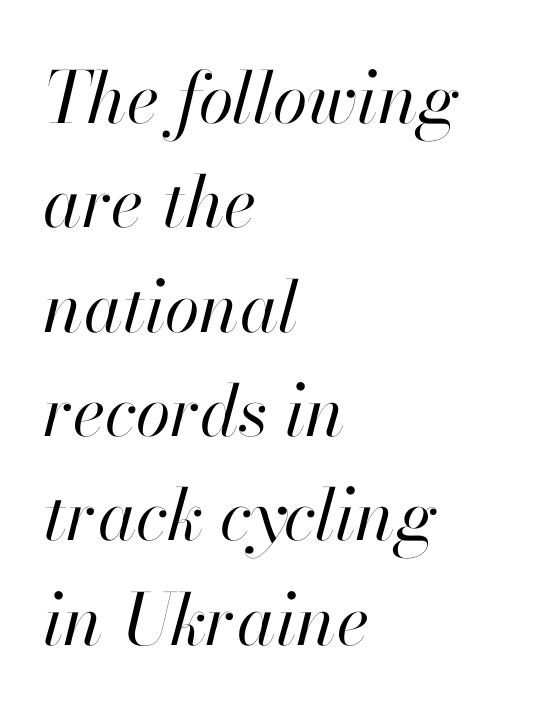
When letters slant like this, we call the style italic. Characters follow at the spacing the type designer built in. Regular leading. Casual observation: everything's shoved over to the left.
